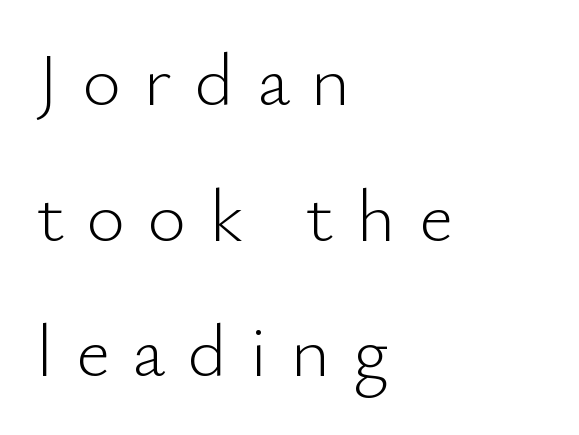
Q: Is the text bold? A: No.
Q: Is the text italic (slanted)? A: No, it is upright.
Q: Is the typeface a serif or a sans-serif typeface? A: Sans-serif.
Q: Is the text underlined? A: No.
Q: How is the paragraph aligned? A: Left-aligned.
Q: Is the spacing between letters normal or unusually wide? A: Unusually wide.
Q: Width (condensed, normal, or wide)? A: Normal.
Q: Stroke contrast? A: Low.
Q: x-height? A: Small.
Q: Monospaced? A: No.
